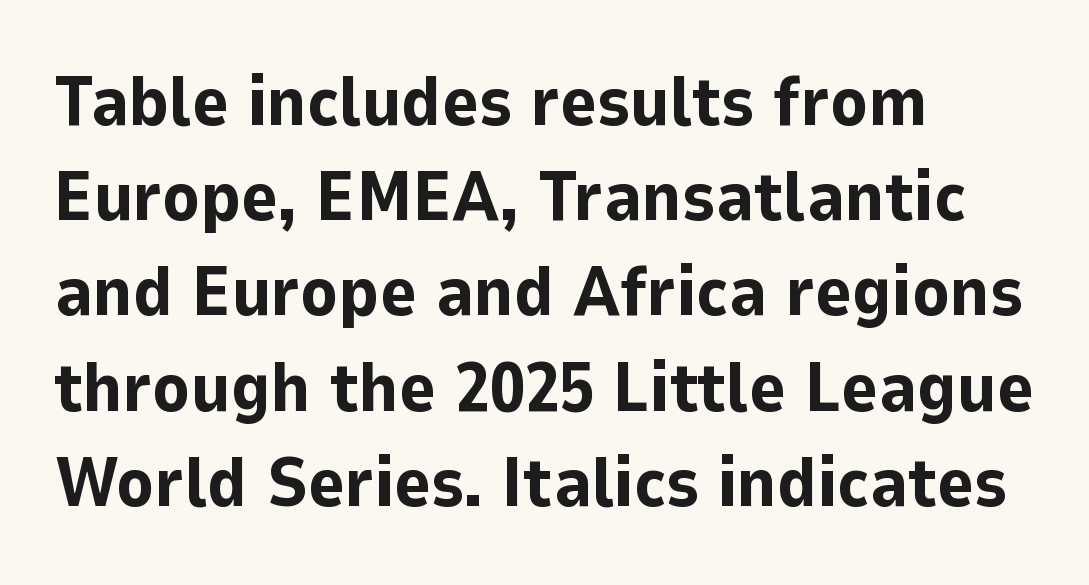
{"serif": "no", "italic": "no", "bold": "yes", "weight": "bold", "width": "normal", "stroke_contrast": "low", "x_height": "medium", "monospaced": "no", "underline": "no", "align": "left", "line_spacing": "normal", "line_spacing_ratio": 1.36, "letter_spacing": "normal", "letter_spacing_em": 0.0, "glyph_px": 70}
